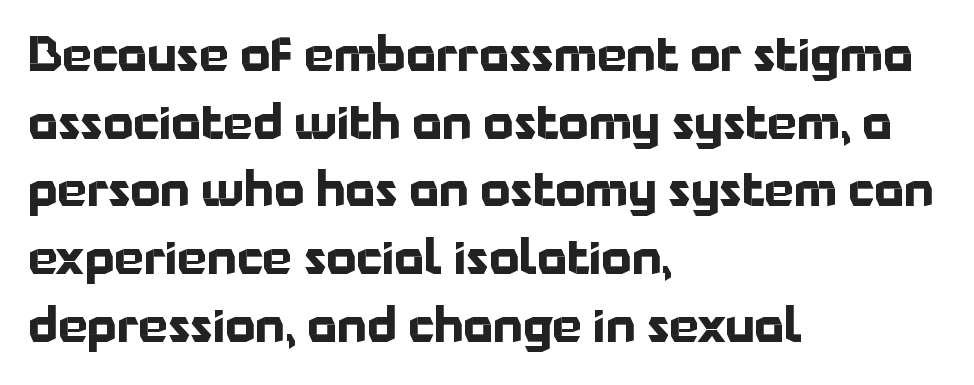
Q: Is the text bold? A: Yes.
Q: Is the text italic (slanted)? A: No, it is upright.
Q: Is the typeface a serif or a sans-serif typeface? A: Sans-serif.
Q: Is the text underlined? A: No.
Q: How is the paragraph aligned? A: Left-aligned.
Q: Is the spacing between letters normal or unusually wide? A: Normal.
Q: Is the spacing between lines tight, normal or loose? A: Normal.
Q: Width (condensed, normal, or wide)? A: Normal.
Q: Stroke contrast? A: Low.
Q: x-height? A: Medium.
Q: Monospaced? A: No.
